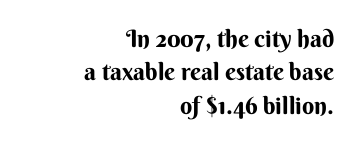
{"italic": "no", "underline": "no", "align": "right", "line_spacing": "normal", "line_spacing_ratio": 1.39, "letter_spacing": "normal", "letter_spacing_em": 0.0, "glyph_px": 24}
